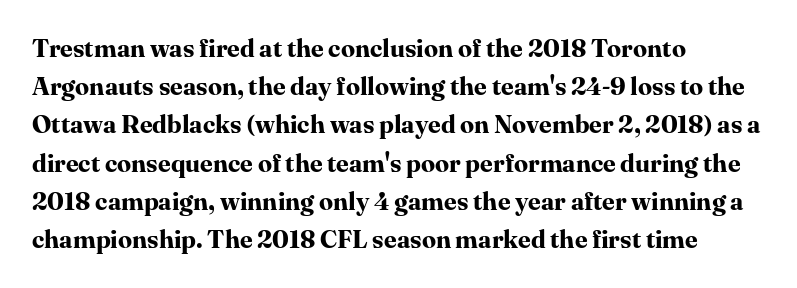
{"italic": "no", "bold": "yes", "underline": "no", "align": "left", "line_spacing": "normal", "line_spacing_ratio": 1.53, "letter_spacing": "normal", "letter_spacing_em": 0.0, "glyph_px": 25}
